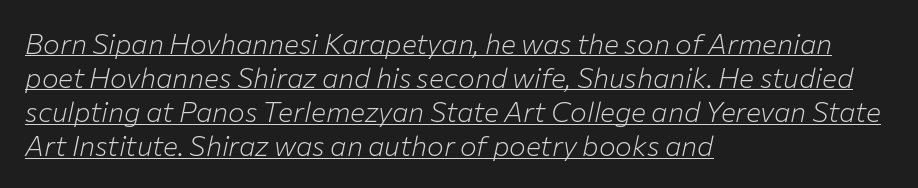
{"italic": "yes", "lean": "right", "slant_degrees": 12, "bold": "no", "weight": "light", "width": "normal", "stroke_contrast": "low", "x_height": "medium", "monospaced": "no", "underline": "yes", "align": "left", "line_spacing_ratio": 1.22, "letter_spacing": "normal", "letter_spacing_em": 0.0, "glyph_px": 28}
